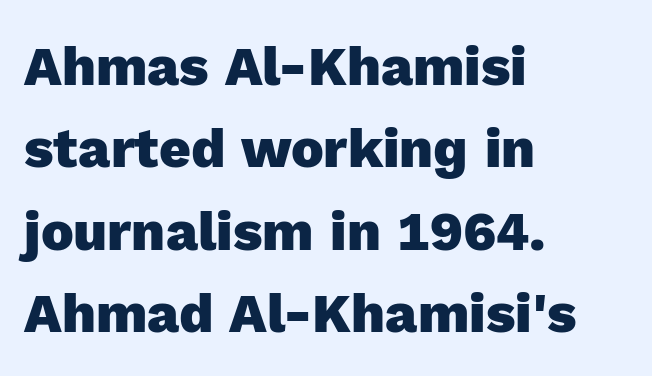
{"serif": "no", "italic": "no", "bold": "yes", "weight": "heavy", "width": "normal", "x_height": "medium", "monospaced": "no", "underline": "no", "align": "left", "line_spacing": "normal", "line_spacing_ratio": 1.5, "letter_spacing": "normal", "letter_spacing_em": 0.0, "glyph_px": 55}
